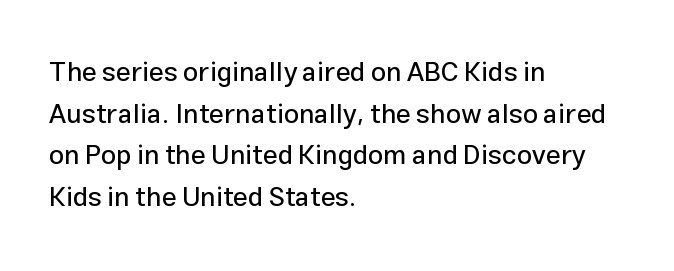
The image shows 27 px text type, upright; set left-aligned, normal line spacing (1.54x), normal letter spacing, not underlined.
